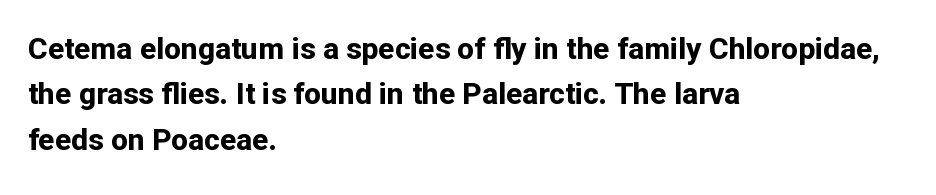
{"serif": "no", "italic": "no", "bold": "yes", "weight": "bold", "width": "normal", "stroke_contrast": "low", "x_height": "medium", "monospaced": "no", "underline": "no", "align": "left", "line_spacing": "normal", "line_spacing_ratio": 1.51, "letter_spacing": "normal", "letter_spacing_em": 0.0, "glyph_px": 30}
